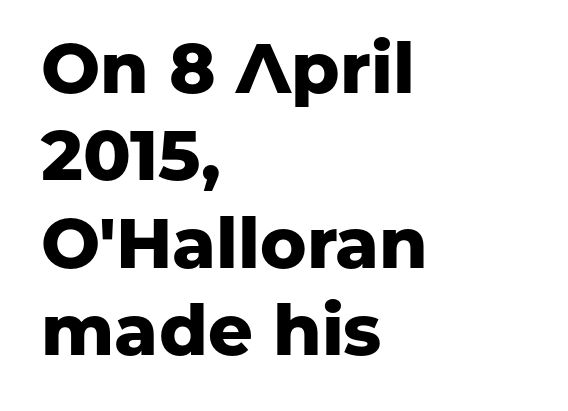
Every row of glyphs begins at an identical x-position on the left. Inter-character spacing is left at the font's built-in metrics. Grotesque or geometric, the face here clearly has no serifs. You'd pick this weight for a headline — it's a proper bold.
